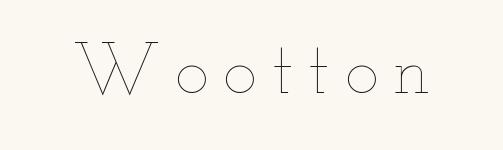
The image shows 72 px thin, wide type, upright; set unusually wide letter spacing (+0.21 em), not underlined; low stroke contrast and a small x-height.
